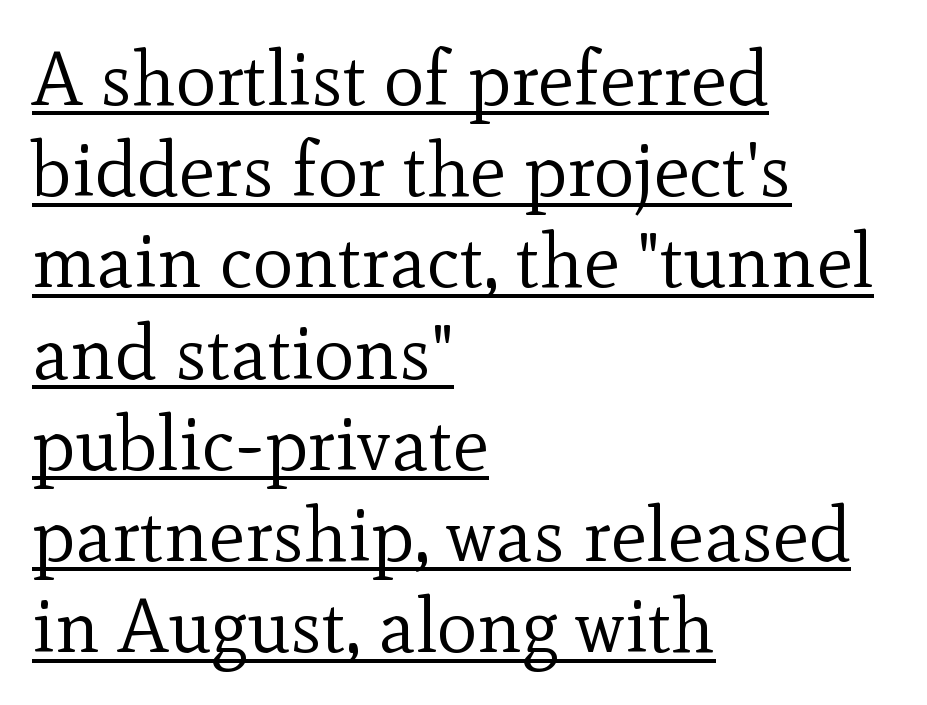
{"serif": "yes", "italic": "no", "bold": "no", "weight": "regular", "width": "normal", "x_height": "small", "monospaced": "no", "underline": "yes", "align": "left", "line_spacing_ratio": 1.2, "letter_spacing": "normal", "letter_spacing_em": 0.0, "glyph_px": 76}
